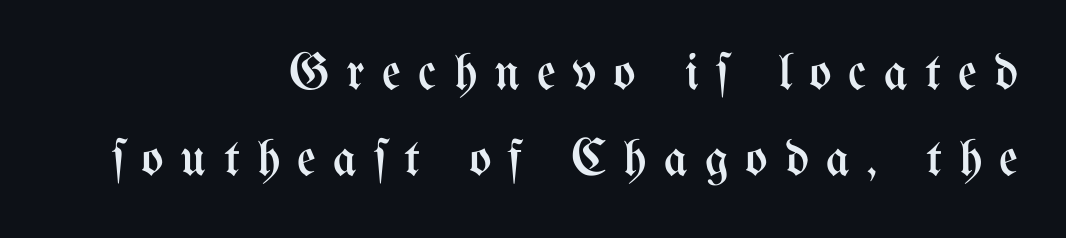
Between one letter and the next there's a generous, obvious gap. Baseline-to-baseline distance is the conventional proportion of letter height. Every row of glyphs terminates at an identical x-position on the right. Just letters on the line, the space beneath them empty.
